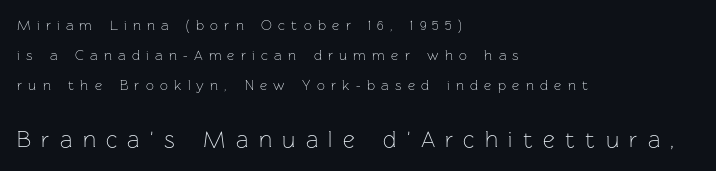
Q: Is the text bold? A: No.
Q: Is the text italic (slanted)? A: No, it is upright.
Q: Is the text underlined? A: No.
Q: How is the paragraph aligned? A: Left-aligned.
Q: Is the spacing between letters normal or unusually wide? A: Unusually wide.
Q: Is the spacing between lines tight, normal or loose? A: Loose.
Q: Which block of text is set in a larger size, the first (top) or the second (bottom)? A: The second (bottom) one.
